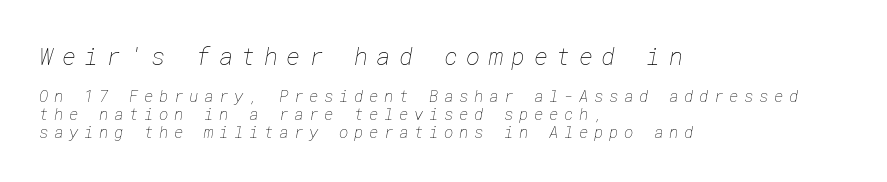
Each row of text sits above clean, open space. Heaviness? Minimal to ordinary, like unemphasized prose. Students, note that the glyphs here are deliberately spaced far apart. Block one is the big one; block two sits smaller underneath. Students, observe: this is what under-led, compact text looks like. Leftover space on each line is placed entirely after the last word.
